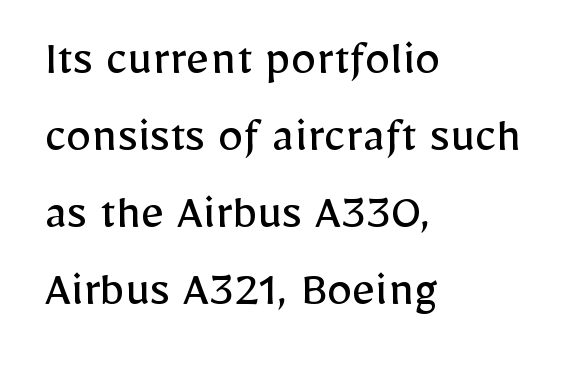
The image shows 51 px regular-weight sans-serif type, upright; set left-aligned, normal line spacing (1.51x), normal letter spacing, not underlined; low stroke contrast and a medium x-height.
